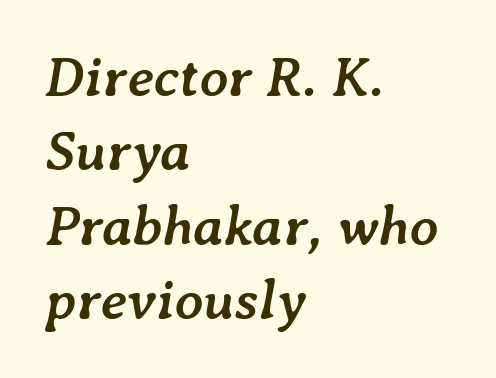
This sample uses an oblique cut, with every glyph tilted off the vertical. Letter spacing: default. Leftover space on each line is placed entirely after the last word. Bold? Absolutely — the strokes are thick and heavy. Looks like regular typesetting: each glyph gets only the width it needs. Does the leading feel generous? No, just average.
